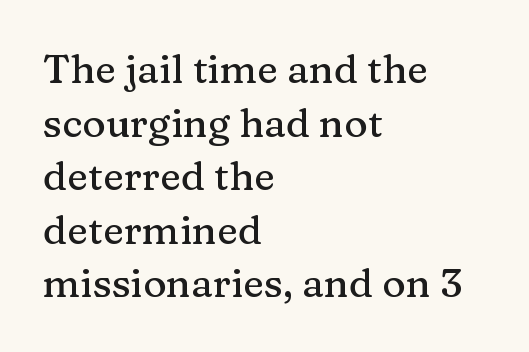
The image shows 40 px serif type, upright; set left-aligned, normal line spacing (1.34x), normal letter spacing, not underlined; medium stroke contrast and a medium x-height.
